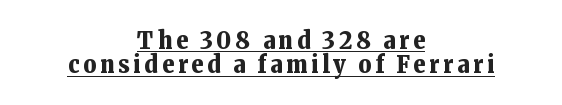
{"italic": "no", "bold": "yes", "underline": "yes", "align": "center", "line_spacing": "tight", "line_spacing_ratio": 0.97, "glyph_px": 25}
